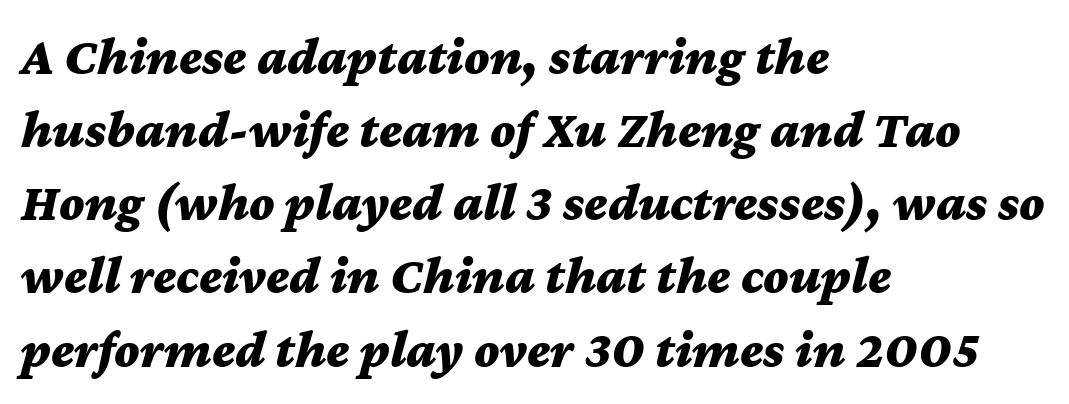
Q: Is the text bold? A: Yes.
Q: Is the text italic (slanted)? A: Yes, it leans right by about 12 degrees.
Q: Is the text underlined? A: No.
Q: How is the paragraph aligned? A: Left-aligned.
Q: Is the spacing between letters normal or unusually wide? A: Normal.
Q: Is the spacing between lines tight, normal or loose? A: Normal.
Q: Width (condensed, normal, or wide)? A: Wide.
Q: Stroke contrast? A: Medium.
Q: x-height? A: Medium.
Q: Monospaced? A: No.
